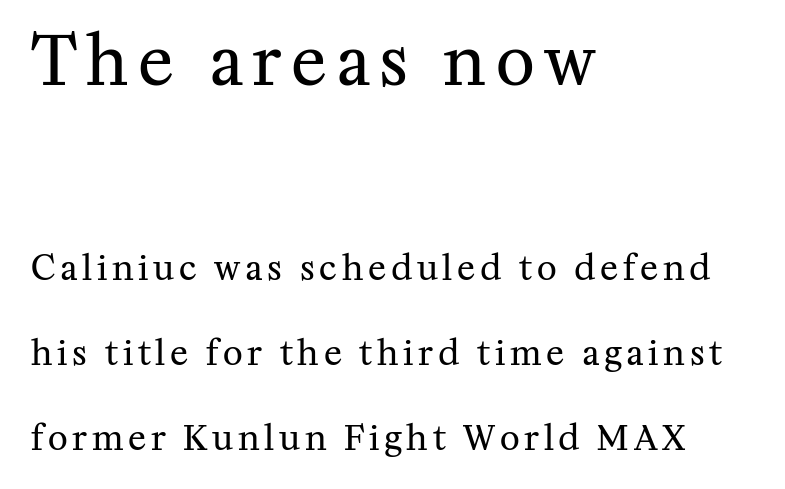
The image shows 67 px regular-weight serif type, upright; set left-aligned, loose line spacing (2.5x), not underlined; the first (top) block is 1.97x larger; medium stroke contrast and a medium x-height.
